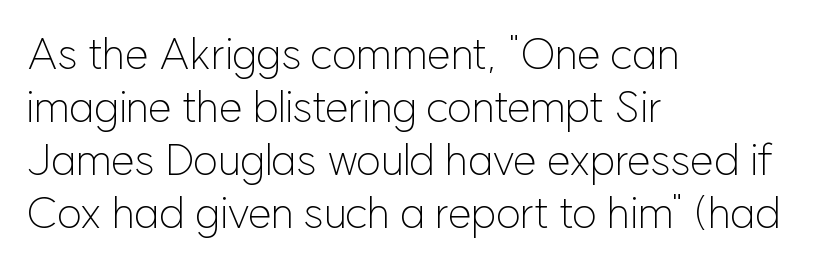
Spacing between characters is what you'd get straight out of the box. The face used here is proportionally spaced, like ordinary book or web type. This is roman type, the default non-slanted kind. A light-to-regular cut is what we see here. This is sans-serif lettering, the kind often seen on screens and signage. Leftover space on each line is placed entirely after the last word.
